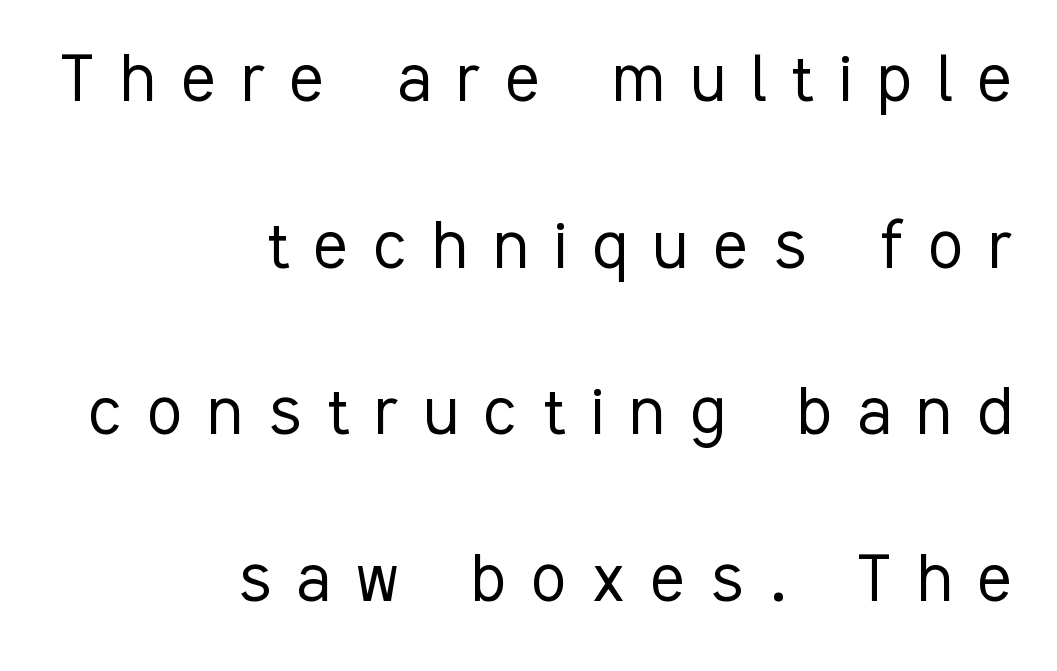
Leading is clearly above the norm, producing a sparse column. No heavy texture on the line: the type isn't bold. This sample uses a sans-serif face. Lines of text with bare space underneath. The type is letterspaced generously, with wide tracking.
